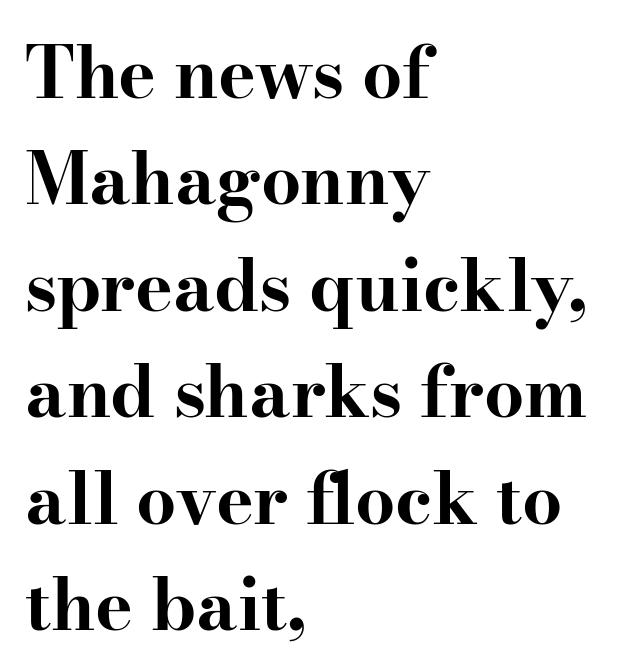
Q: Is the text bold? A: Yes.
Q: Is the text italic (slanted)? A: No, it is upright.
Q: Is the typeface a serif or a sans-serif typeface? A: Serif.
Q: Is the text underlined? A: No.
Q: How is the paragraph aligned? A: Left-aligned.
Q: Is the spacing between letters normal or unusually wide? A: Normal.
Q: Is the spacing between lines tight, normal or loose? A: Normal.
Q: Width (condensed, normal, or wide)? A: Wide.
Q: Stroke contrast? A: High.
Q: x-height? A: Small.
Q: Monospaced? A: No.
